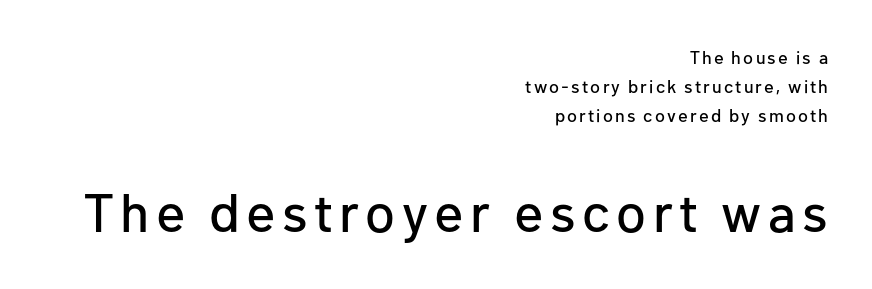
{"serif": "no", "italic": "no", "width": "normal", "stroke_contrast": "low", "x_height": "medium", "monospaced": "no", "underline": "no", "align": "right", "line_spacing": "normal", "line_spacing_ratio": 1.6, "larger_block": "second", "size_ratio": 3.0, "glyph_px": 54}
